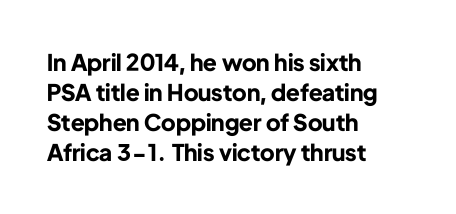
{"italic": "no", "bold": "yes", "underline": "no", "align": "left", "line_spacing": "normal", "line_spacing_ratio": 1.3, "letter_spacing": "normal", "letter_spacing_em": 0.0, "glyph_px": 23}
